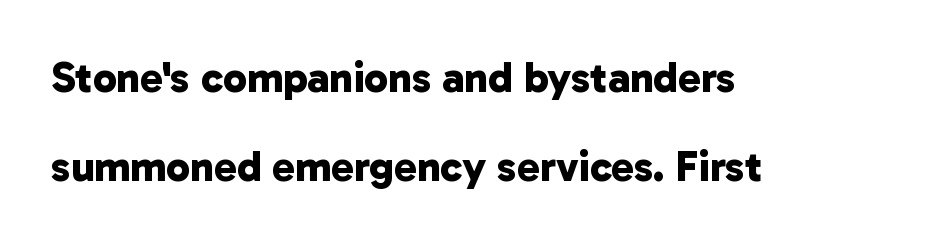
{"serif": "no", "bold": "yes", "weight": "bold", "width": "normal", "stroke_contrast": "low", "x_height": "medium", "monospaced": "no", "underline": "no", "align": "left", "line_spacing": "loose", "line_spacing_ratio": 2.06, "letter_spacing": "normal", "letter_spacing_em": 0.0, "glyph_px": 43}
